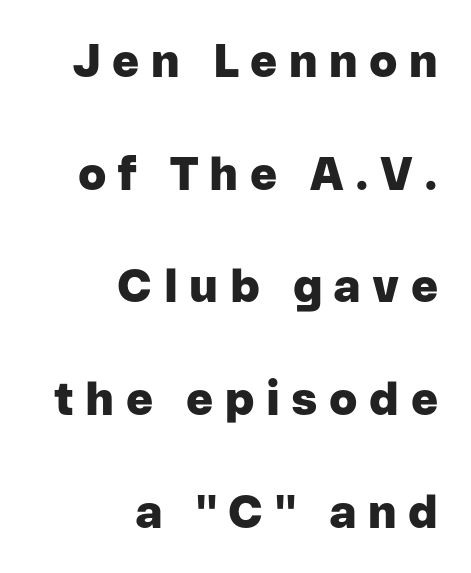
Q: Is the text bold? A: Yes.
Q: Is the text italic (slanted)? A: No, it is upright.
Q: Is the typeface a serif or a sans-serif typeface? A: Sans-serif.
Q: Is the text underlined? A: No.
Q: How is the paragraph aligned? A: Right-aligned.
Q: Is the spacing between letters normal or unusually wide? A: Unusually wide.
Q: Is the spacing between lines tight, normal or loose? A: Loose.
Q: Width (condensed, normal, or wide)? A: Normal.
Q: Stroke contrast? A: Low.
Q: x-height? A: Medium.
Q: Monospaced? A: No.
